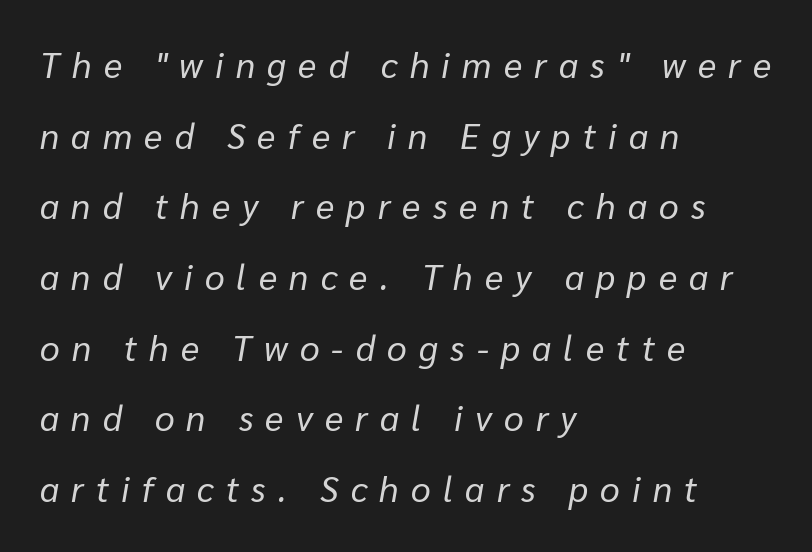
The image shows 35 px regular-weight type, italic (leaning right); set left-aligned, loose line spacing (2.02x), unusually wide letter spacing (+0.35 em), not underlined; low stroke contrast and a medium x-height.
